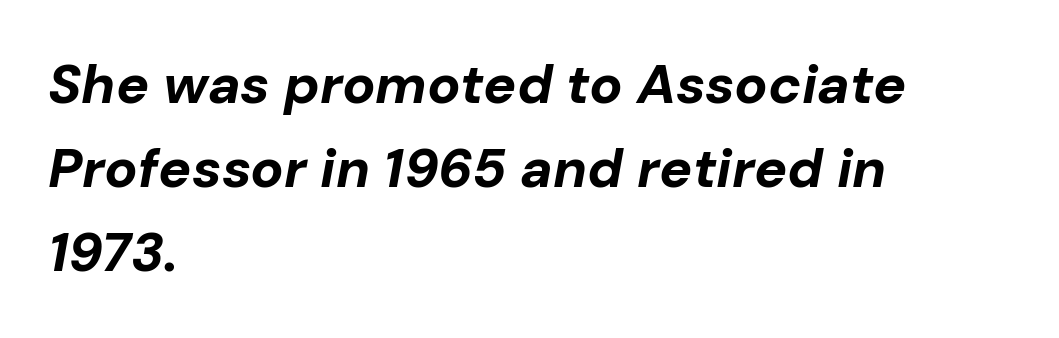
The image shows 55 px bold type, italic (leaning right); set left-aligned, normal line spacing (1.53x), normal letter spacing, not underlined; low stroke contrast and a medium x-height.
